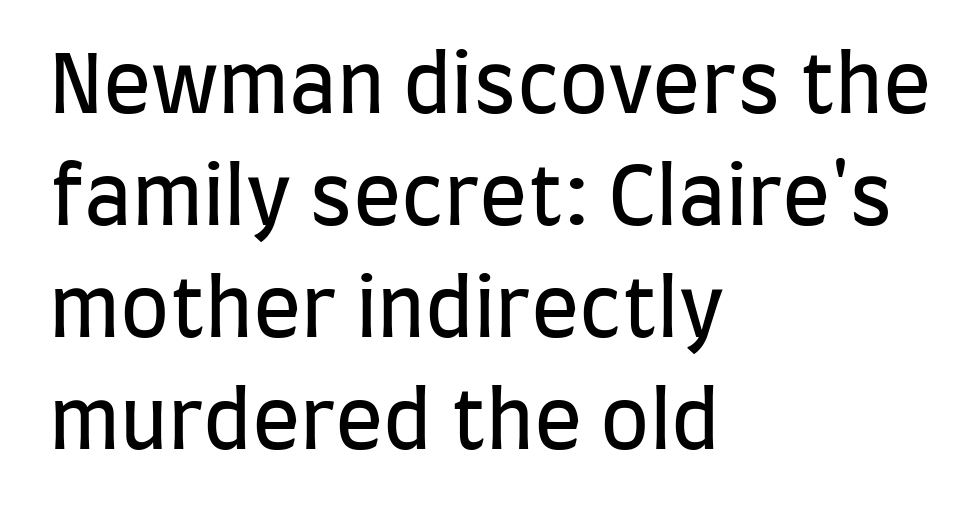
{"serif": "no", "italic": "no", "bold": "no", "weight": "regular", "width": "condensed", "stroke_contrast": "low", "x_height": "large", "monospaced": "no", "underline": "no", "align": "left", "line_spacing": "normal", "line_spacing_ratio": 1.4, "letter_spacing": "normal", "letter_spacing_em": 0.0, "glyph_px": 80}
